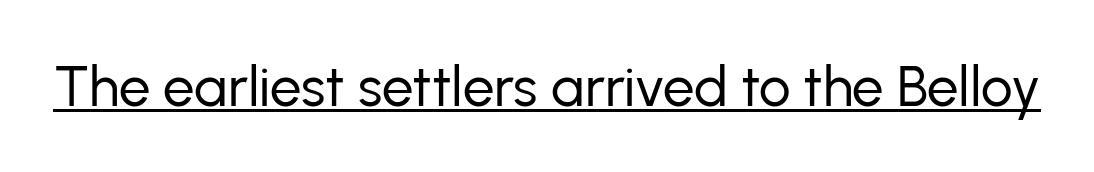
Q: Is the text bold? A: No.
Q: Is the text italic (slanted)? A: No, it is upright.
Q: Is the typeface a serif or a sans-serif typeface? A: Sans-serif.
Q: Is the text underlined? A: Yes.
Q: Is the spacing between letters normal or unusually wide? A: Normal.
Q: Width (condensed, normal, or wide)? A: Normal.
Q: Stroke contrast? A: Low.
Q: x-height? A: Medium.
Q: Monospaced? A: No.
